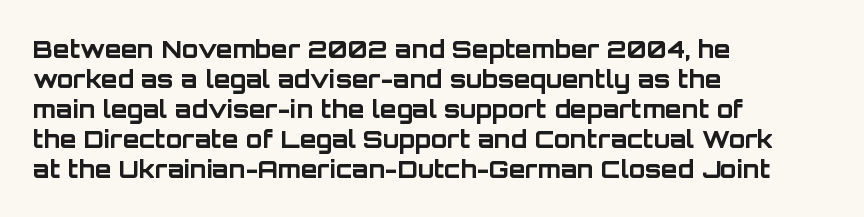
Q: Is the text bold? A: Yes.
Q: Is the text italic (slanted)? A: No, it is upright.
Q: Is the text underlined? A: No.
Q: How is the paragraph aligned? A: Left-aligned.
Q: Is the spacing between letters normal or unusually wide? A: Normal.
Q: Is the spacing between lines tight, normal or loose? A: Normal.
